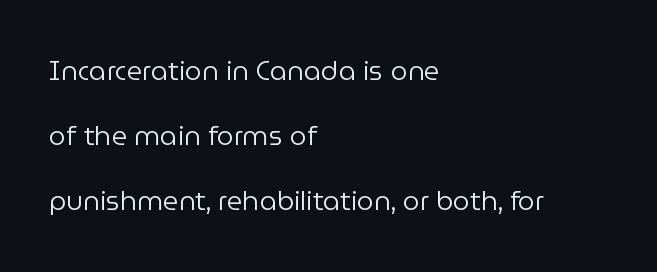
{"italic": "no", "bold": "no", "underline": "no", "align": "left", "line_spacing": "loose", "line_spacing_ratio": 2.4, "letter_spacing": "normal", "letter_spacing_em": 0.0, "glyph_px": 27}
